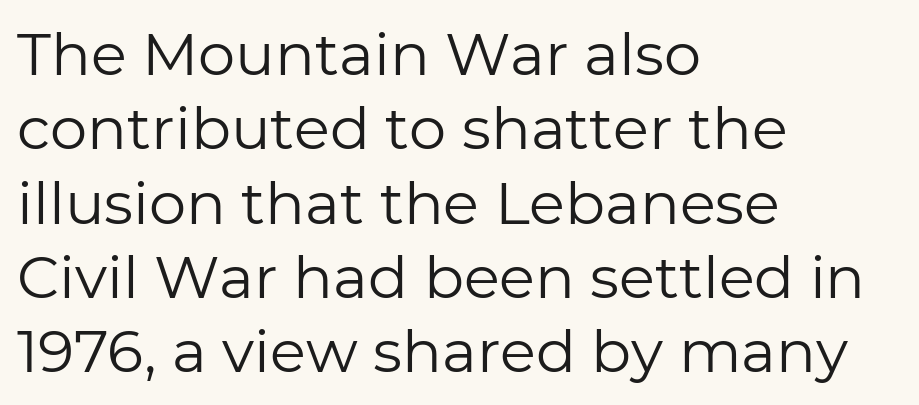
The image shows 59 px regular-weight sans-serif type, upright; set left-aligned, normal line spacing (1.26x), normal letter spacing, not underlined; low stroke contrast and a medium x-height.
